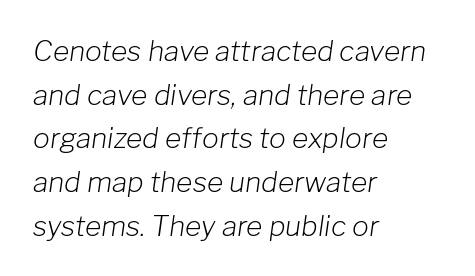
The image shows 28 px light type, italic (leaning right); set left-aligned, normal line spacing (1.56x), normal letter spacing, not underlined; low stroke contrast and a medium x-height.
